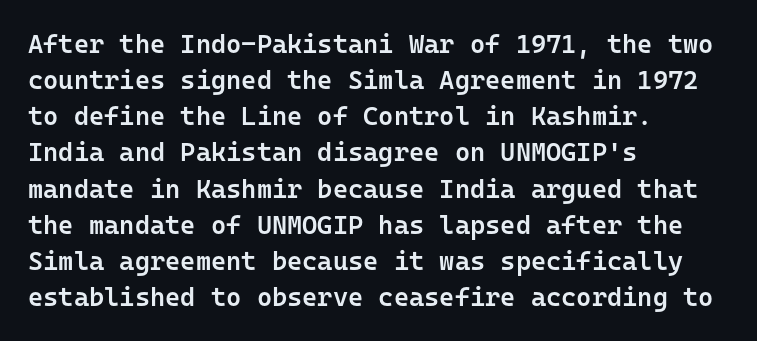
{"italic": "no", "bold": "semi", "underline": "no", "align": "left", "line_spacing": "normal", "line_spacing_ratio": 1.39, "letter_spacing": "normal", "letter_spacing_em": 0.0, "glyph_px": 26}
